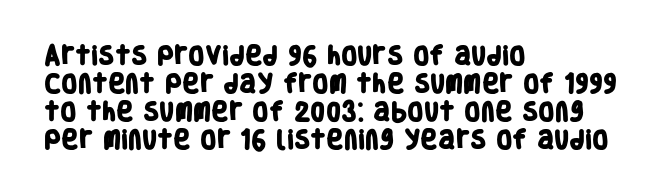
Short and long lines alike share a common starting point at left. Every letter is thick-stroked: bold, no question. Interline gaps are of average width in this sample. Quick note: underline off.
